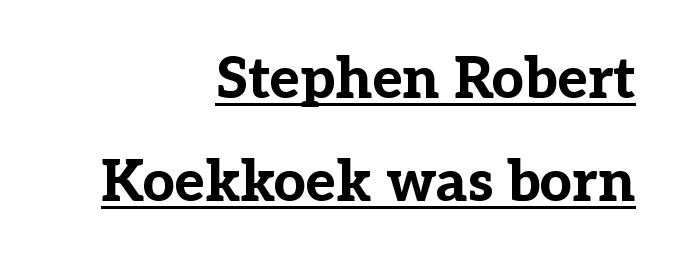
The passage shown is typeset with a serif family. Every character sits straight up, as roman type does. Caption: standard tracking, unaltered. A dark, heavy texture on the line: the type is bold. The passage is arranged like a letterhead date or caption credit — flush right.
